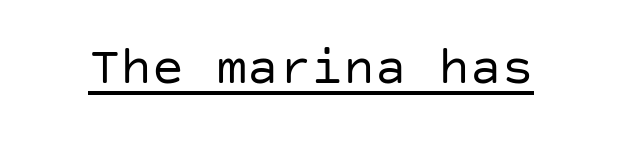
The type sits square on the baseline with zero lean. Counters stay open thanks to moderate or lighter strokes. What kind of face is this? One without serifs — a sans. The horizontal fit of the characters is conventional and even. Is there an underline? Yes — a line sits under the letters.
